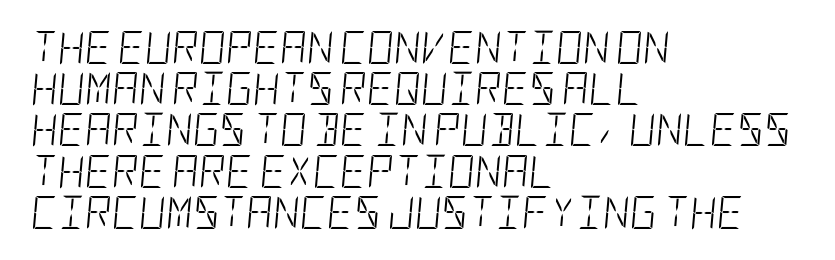
{"italic": "yes", "lean": "right", "slant_degrees": 5, "bold": "no", "weight": "light", "width": "condensed", "stroke_contrast": "low", "x_height": "large", "underline": "no", "align": "left", "line_spacing": "normal", "line_spacing_ratio": 1.25, "letter_spacing": "normal", "letter_spacing_em": 0.0, "glyph_px": 33}
